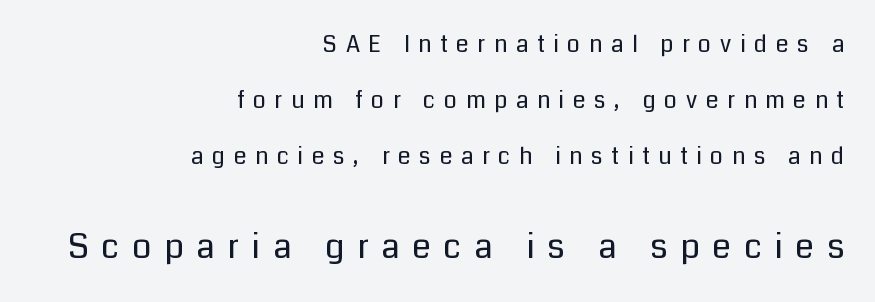
Is this a sans? Yes — the strokes have no serifs. Beneath every word, the page is bare. Compared with typical paragraphs, the rows here are farther apart. Compared with a typical body face, this is equally light or lighter still. A typesetter would call this proportional, since set widths differ per character.
